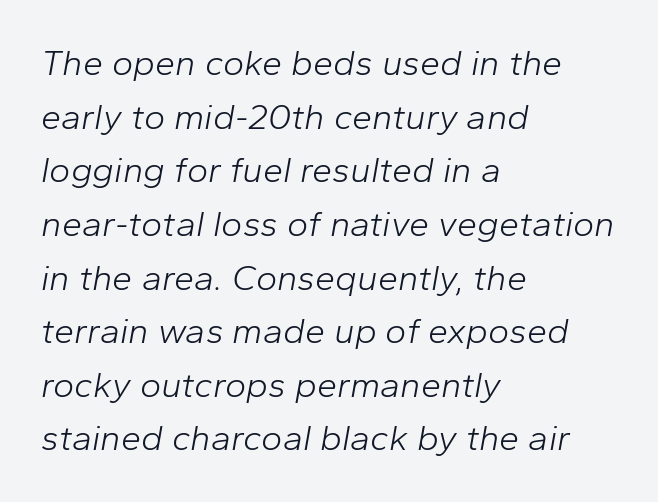
The image shows 36 px light type, italic (leaning right); set left-aligned, normal line spacing (1.49x), normal letter spacing, not underlined; low stroke contrast and a medium x-height.
